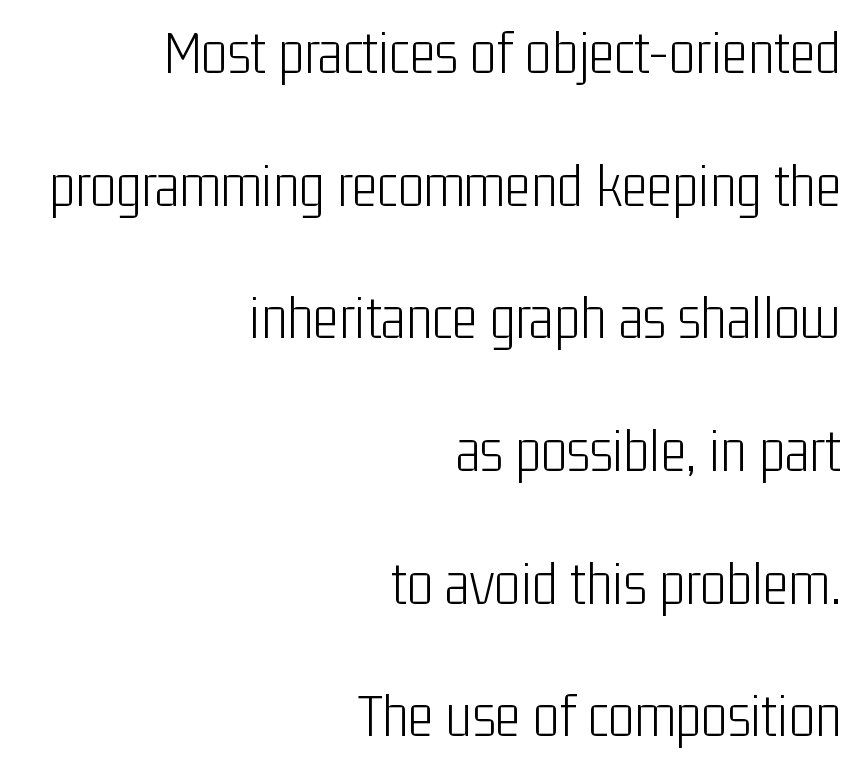
Observe the ordinary spacing: letters are neighbours, not strangers. Ordinary non-slanted type is in use. Proportional: the letters do not fall into vertical columns. The typesetter chose a ragged-left arrangement here. The passage shown is not underscored anywhere. Reading down the column, the eye jumps a long way to each next line.
